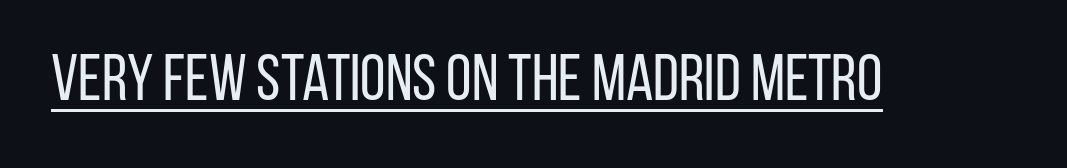
Q: Is the text bold? A: No.
Q: Is the text italic (slanted)? A: No, it is upright.
Q: Is the typeface a serif or a sans-serif typeface? A: Sans-serif.
Q: Is the text underlined? A: Yes.
Q: Is the spacing between letters normal or unusually wide? A: Normal.
Q: Width (condensed, normal, or wide)? A: Condensed.
Q: Stroke contrast? A: Low.
Q: x-height? A: Large.
Q: Monospaced? A: No.
